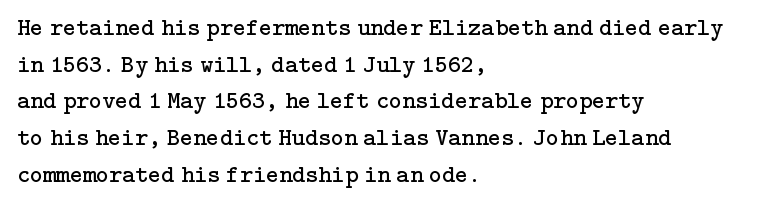
{"italic": "no", "bold": "no", "underline": "no", "align": "left", "line_spacing": "normal", "line_spacing_ratio": 1.47, "letter_spacing": "normal", "letter_spacing_em": 0.0, "glyph_px": 25}
